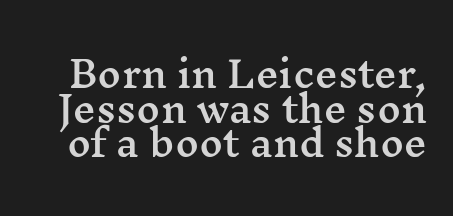
Q: Is the text italic (slanted)? A: No, it is upright.
Q: Is the typeface a serif or a sans-serif typeface? A: Serif.
Q: Is the text underlined? A: No.
Q: Is the spacing between letters normal or unusually wide? A: Normal.
Q: Is the spacing between lines tight, normal or loose? A: Tight.
Q: Width (condensed, normal, or wide)? A: Wide.
Q: Stroke contrast? A: Medium.
Q: x-height? A: Medium.
Q: Monospaced? A: No.
